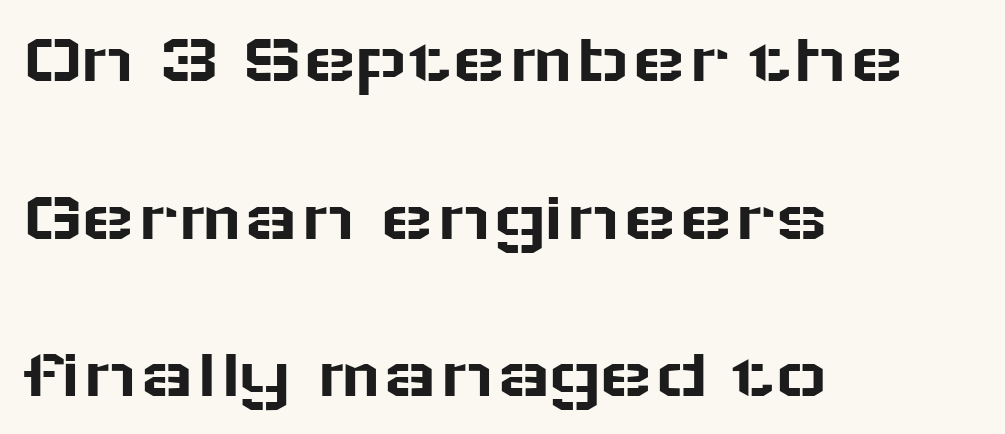
Regarding serifs, this sample does without them. Reading down the column, the eye jumps a long way to each next line. The tracking reads as untouched default to a designer's eye. Note the varied advance widths — an 'i' is clearly narrower than an 'm'. The letters stand upright; this is a roman face.
